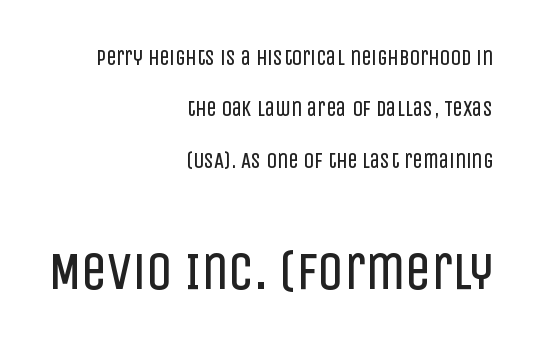
Varying glyph widths throughout — classic text-font behaviour. Look at the glyph heights: the lower group is clearly the bigger setting. Words appear dense and cohesive because spacing is normal. Do the letters lean? They stand straight. Airy leading.
